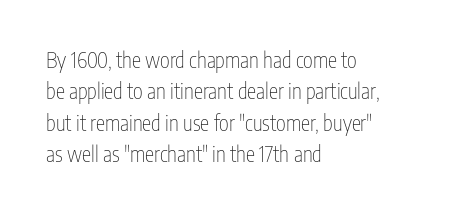
Ordinary non-slanted type is in use. Honestly, the row spacing looks completely unremarkable. These lines keep a tight, regular rhythm from letter to letter. These lines stack with their left ends in a neat column.
